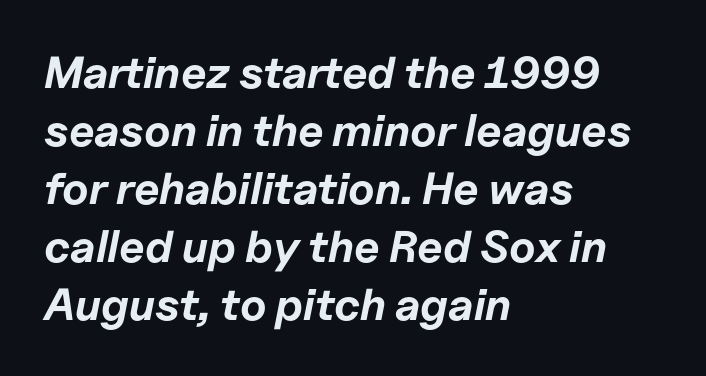
These lines are rendered in a variable-pitch font. The font's italic variant was chosen for this text. Layout note: lines flush left. Characters follow at the spacing the type designer built in. Strong, thick strokes mark this as bold type. Any mark beneath the type? The region is blank.
